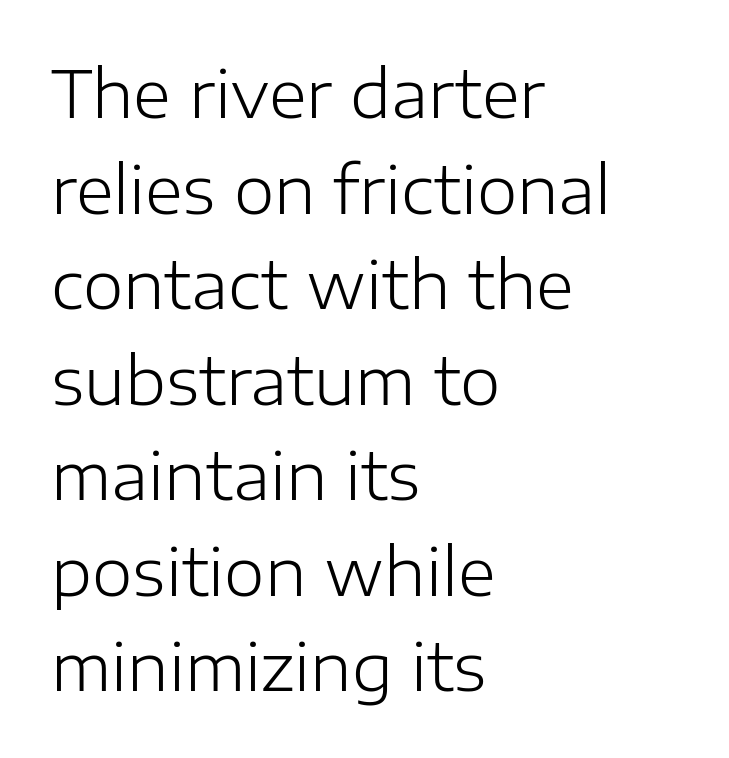
The image shows 65 px light sans-serif type, upright; set left-aligned, normal line spacing (1.47x), normal letter spacing, not underlined; low stroke contrast and a medium x-height.
